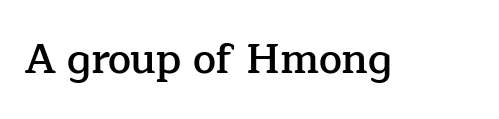
The image shows 41 px semibold serif type, upright; set normal letter spacing, not underlined; low stroke contrast and a medium x-height.
